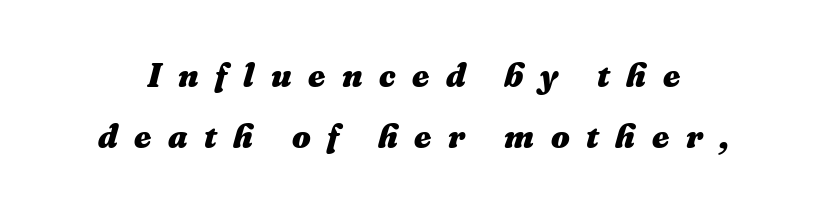
The image shows 33 px heavy type, italic (leaning right); set line spacing 1.85x, unusually wide letter spacing (+0.5 em), not underlined; medium stroke contrast and a medium x-height.
